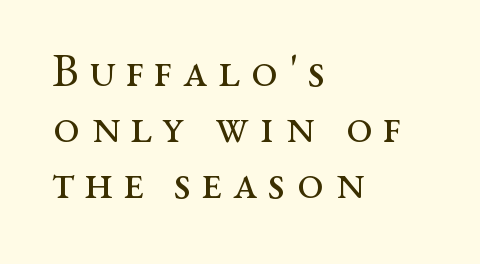
Q: Is the text bold? A: No.
Q: Is the text italic (slanted)? A: No, it is upright.
Q: Is the typeface a serif or a sans-serif typeface? A: Serif.
Q: Is the text underlined? A: No.
Q: How is the paragraph aligned? A: Left-aligned.
Q: Is the spacing between letters normal or unusually wide? A: Unusually wide.
Q: Width (condensed, normal, or wide)? A: Wide.
Q: Stroke contrast? A: Medium.
Q: x-height? A: Medium.
Q: Monospaced? A: No.
